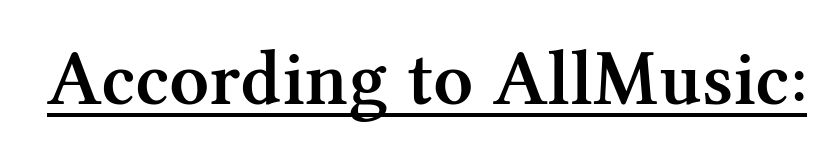
Q: Is the text bold? A: Semi-bold.
Q: Is the text italic (slanted)? A: No, it is upright.
Q: Is the typeface a serif or a sans-serif typeface? A: Serif.
Q: Is the text underlined? A: Yes.
Q: Is the spacing between letters normal or unusually wide? A: Normal.
Q: Width (condensed, normal, or wide)? A: Normal.
Q: Stroke contrast? A: Medium.
Q: x-height? A: Medium.
Q: Monospaced? A: No.
